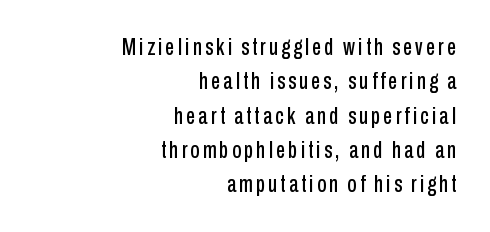
{"italic": "no", "underline": "no", "align": "right", "line_spacing": "normal", "line_spacing_ratio": 1.49, "glyph_px": 23}
